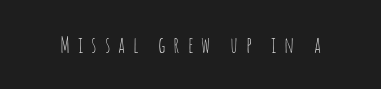
These lines have a slow, spaced-out rhythm from letter to letter. The passage shown is not underscored anywhere. A roman cut, with each character standing at attention. The face looks like a standard text weight, possibly lighter.
